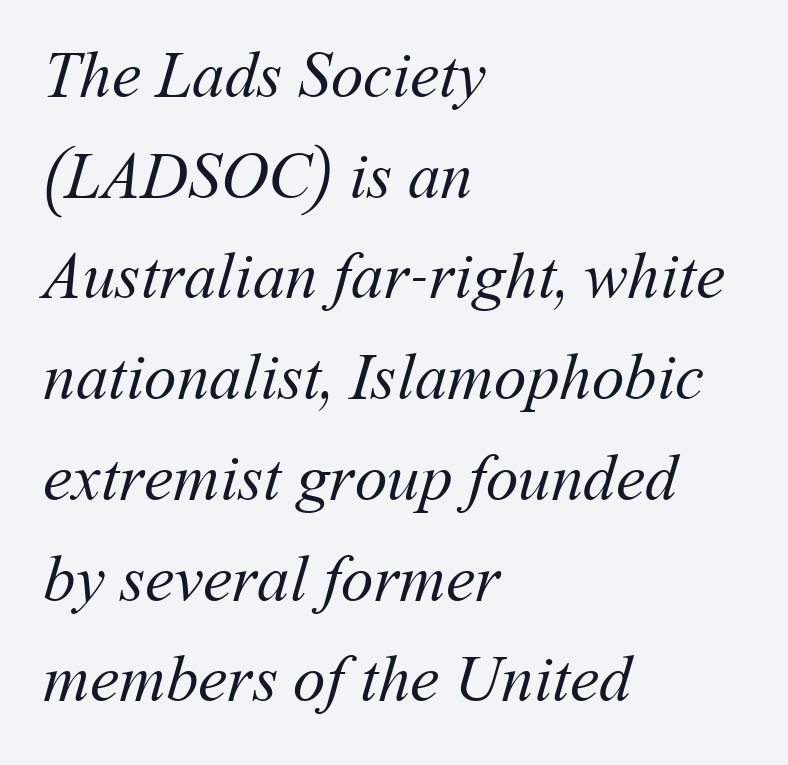
{"bold": "no", "weight": "regular", "width": "normal", "stroke_contrast": "medium", "x_height": "medium", "monospaced": "no", "underline": "no", "align": "left", "line_spacing": "normal", "line_spacing_ratio": 1.55, "letter_spacing": "normal", "letter_spacing_em": 0.0, "glyph_px": 65}
